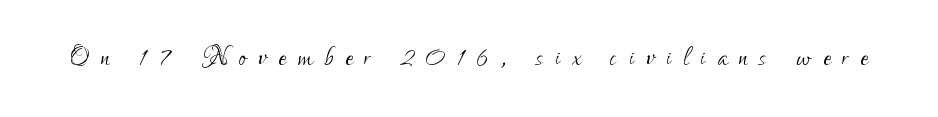
Q: Is the text bold? A: No.
Q: Is the text italic (slanted)? A: Yes.
Q: Is the typeface a serif or a sans-serif typeface? A: Sans-serif.
Q: Is the text underlined? A: No.
Q: Is the spacing between letters normal or unusually wide? A: Unusually wide.
Q: Width (condensed, normal, or wide)? A: Condensed.
Q: Stroke contrast? A: Low.
Q: x-height? A: Small.
Q: Monospaced? A: No.
